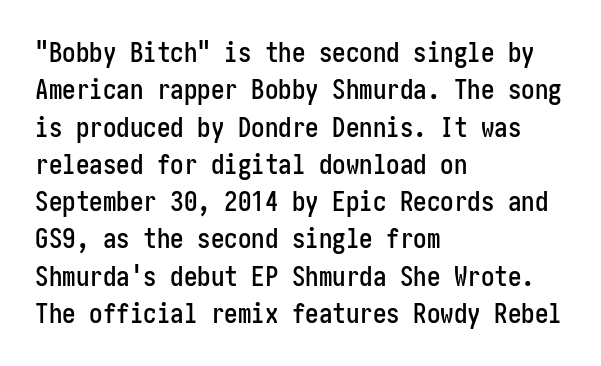
Normally led — the rows are evenly, conventionally spaced. Letter spacing: default. This is the regular roman posture of the typeface. Clear beneath every line of the passage. This rendering uses left alignment, leaving the right contour irregular.
